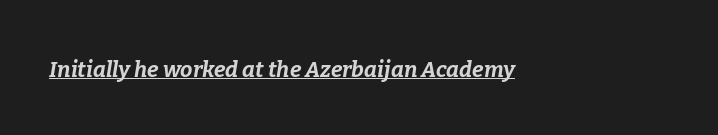
The image shows 22 px bold type, italic (leaning right); set normal letter spacing, underlined.
